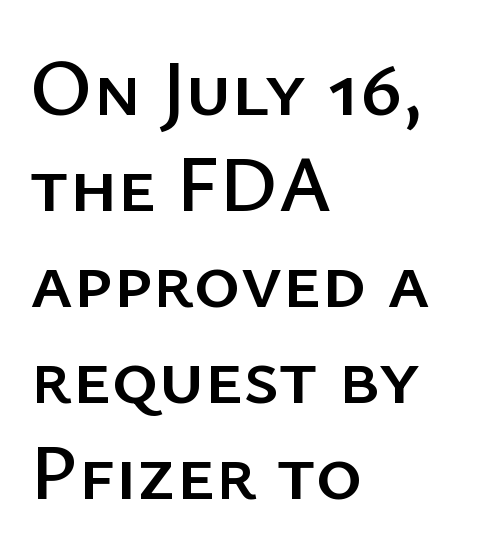
The image shows 80 px sans-serif type, upright; set left-aligned, line spacing 1.2x, normal letter spacing, not underlined; low stroke contrast and a medium x-height.
